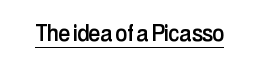
In terms of letterspacing, this is plain default setting. Ascenders rise straight up at ninety degrees. Underline: present.
